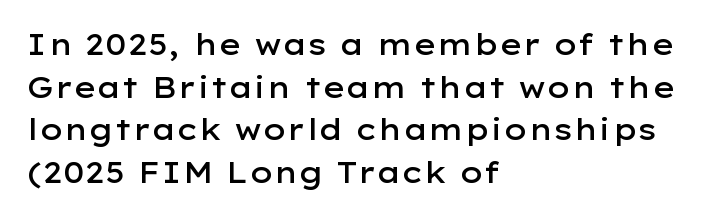
{"serif": "no", "italic": "no", "bold": "semi", "weight": "semibold", "width": "wide", "stroke_contrast": "low", "x_height": "medium", "monospaced": "no", "underline": "no", "align": "left", "line_spacing": "normal", "line_spacing_ratio": 1.47, "letter_spacing": "normal", "letter_spacing_em": 0.0, "glyph_px": 29}
